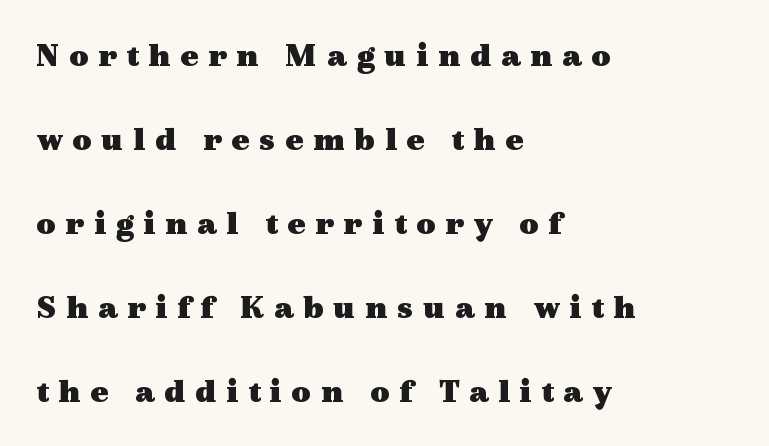
Q: Is the text bold? A: Yes.
Q: Is the text italic (slanted)? A: No, it is upright.
Q: Is the typeface a serif or a sans-serif typeface? A: Serif.
Q: Is the text underlined? A: No.
Q: How is the paragraph aligned? A: Left-aligned.
Q: Is the spacing between letters normal or unusually wide? A: Unusually wide.
Q: Is the spacing between lines tight, normal or loose? A: Loose.
Q: Width (condensed, normal, or wide)? A: Wide.
Q: x-height? A: Medium.
Q: Monospaced? A: No.
